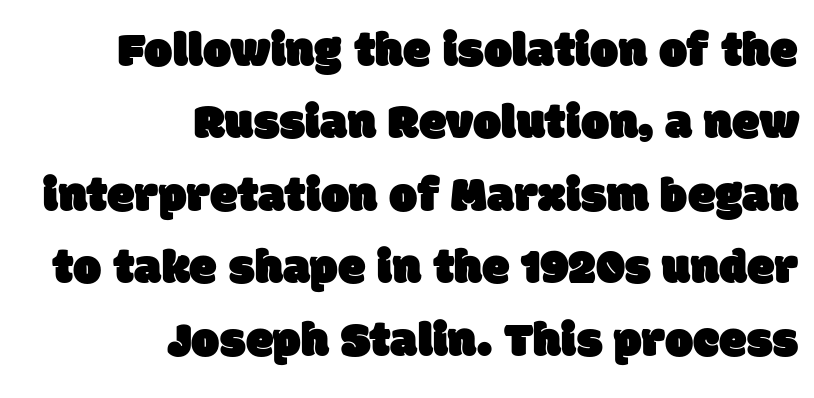
Q: Is the typeface a serif or a sans-serif typeface? A: Sans-serif.
Q: Is the text underlined? A: No.
Q: How is the paragraph aligned? A: Right-aligned.
Q: Is the spacing between letters normal or unusually wide? A: Normal.
Q: Is the spacing between lines tight, normal or loose? A: Normal.
Q: Width (condensed, normal, or wide)? A: Normal.
Q: Stroke contrast? A: Low.
Q: x-height? A: Large.
Q: Monospaced? A: No.
